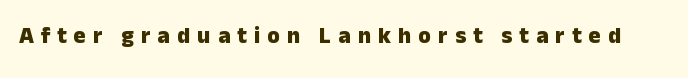
Q: Is the text bold? A: Yes.
Q: Is the text italic (slanted)? A: No, it is upright.
Q: Is the text underlined? A: No.
Q: Is the spacing between letters normal or unusually wide? A: Unusually wide.
